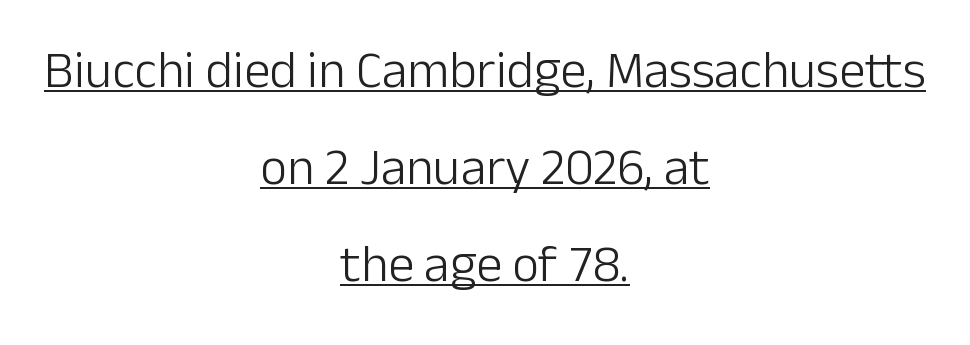
The image shows 52 px light sans-serif type, upright; set centered, line spacing 1.87x, normal letter spacing, underlined; low stroke contrast and a medium x-height.
